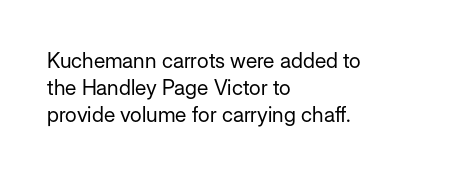
{"italic": "no", "bold": "no", "underline": "no", "align": "left", "line_spacing": "normal", "line_spacing_ratio": 1.28, "letter_spacing": "normal", "letter_spacing_em": 0.0, "glyph_px": 21}
